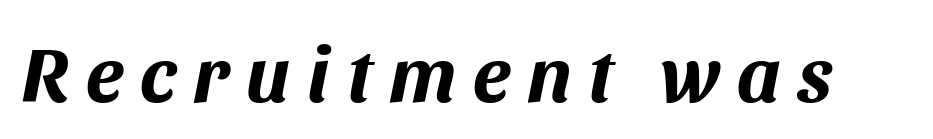
{"italic": "yes", "lean": "right", "slant_degrees": 11, "bold": "yes", "weight": "bold", "width": "normal", "stroke_contrast": "medium", "x_height": "large", "monospaced": "no", "underline": "no", "letter_spacing": "wide", "letter_spacing_em": 0.22, "glyph_px": 78}
